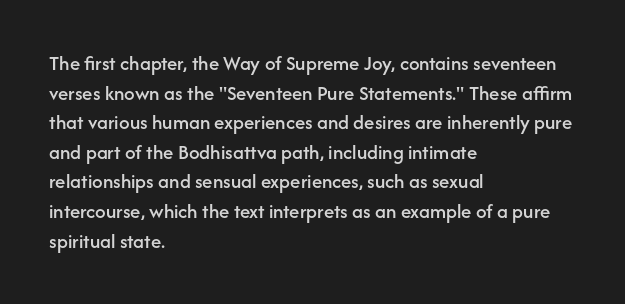
{"italic": "no", "underline": "no", "align": "left", "line_spacing": "normal", "line_spacing_ratio": 1.41, "letter_spacing": "normal", "letter_spacing_em": 0.0, "glyph_px": 21}
